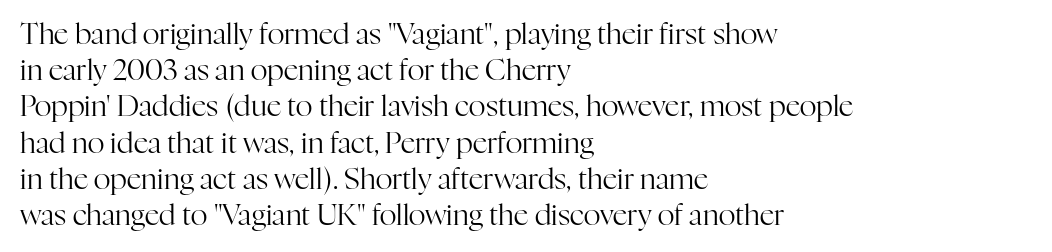
Short note: letters normally spaced. The lines in this sample share a left origin and differ only in where they stop. Reading down the column, the eye jumps a familiar distance to each next line. Stroke terminals: seriffed. Stem width sits at or under what a default text font uses. You could not count columns in this text — the font is proportionally spaced.
